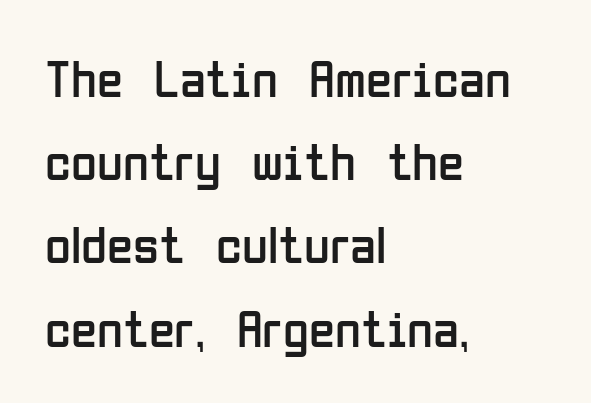
The image shows 53 px regular-weight, condensed sans-serif type, upright; set left-aligned, normal line spacing (1.57x), normal letter spacing, not underlined; low stroke contrast and a medium x-height.
